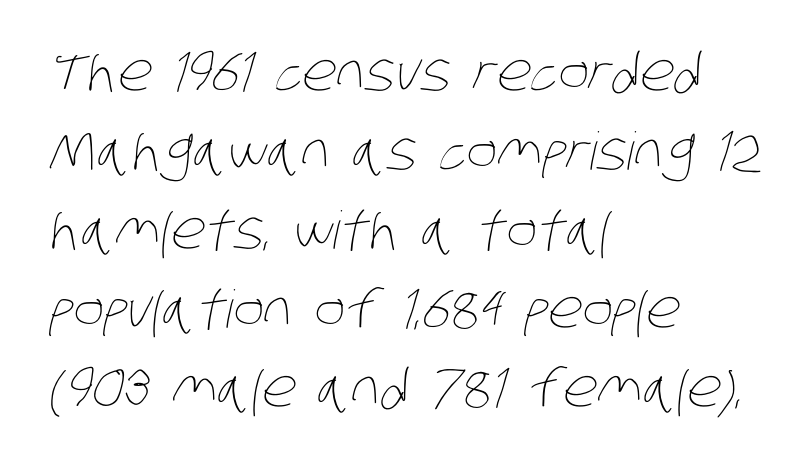
Q: Is the text bold? A: No.
Q: Is the text underlined? A: No.
Q: How is the paragraph aligned? A: Left-aligned.
Q: Is the spacing between letters normal or unusually wide? A: Normal.
Q: Is the spacing between lines tight, normal or loose? A: Normal.
Q: Width (condensed, normal, or wide)? A: Condensed.
Q: Stroke contrast? A: Low.
Q: x-height? A: Large.
Q: Monospaced? A: No.
